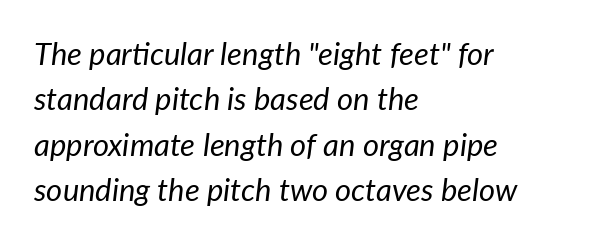
{"italic": "yes", "lean": "right", "slant_degrees": 7, "bold": "no", "weight": "regular", "width": "normal", "stroke_contrast": "low", "x_height": "medium", "monospaced": "no", "underline": "no", "align": "left", "line_spacing": "normal", "line_spacing_ratio": 1.46, "letter_spacing": "normal", "letter_spacing_em": 0.0, "glyph_px": 31}
